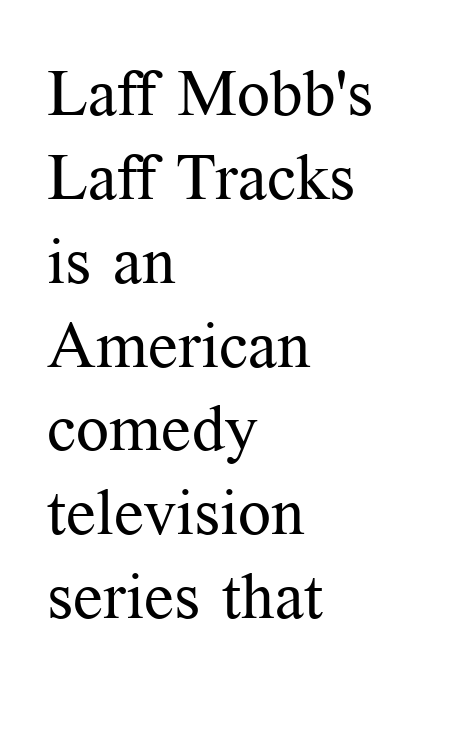
{"serif": "yes", "italic": "no", "bold": "no", "weight": "regular", "width": "normal", "stroke_contrast": "medium", "x_height": "medium", "monospaced": "no", "underline": "no", "align": "left", "line_spacing": "normal", "line_spacing_ratio": 1.29, "letter_spacing": "normal", "letter_spacing_em": 0.0, "glyph_px": 65}
